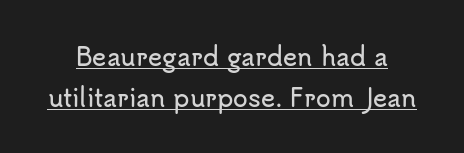
The image shows 24 px text type, upright; set line spacing 1.71x, normal letter spacing, underlined.
